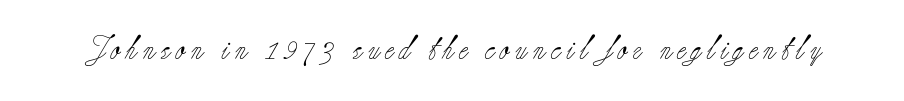
Q: Is the text bold? A: No.
Q: Is the text italic (slanted)? A: Yes.
Q: Is the text underlined? A: No.
Q: Is the spacing between letters normal or unusually wide? A: Unusually wide.
